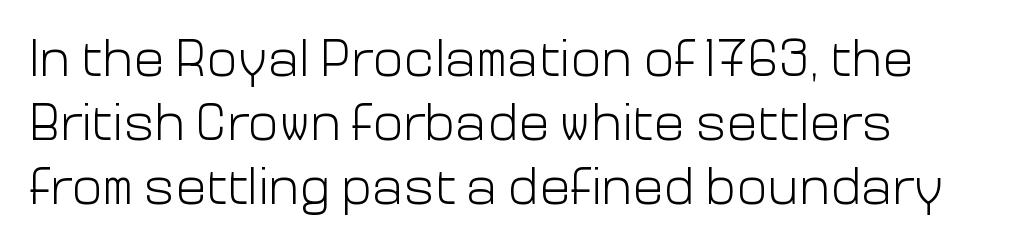
Nothing unusual about the tracking: characters are spaced as the font intends. Looks like regular typesetting: each glyph gets only the width it needs. The words here are not underlined. The font is comparable to plain body text, perhaps lighter. Typographically, this falls in the sans-serif category. The type sits square on the baseline with zero lean.
